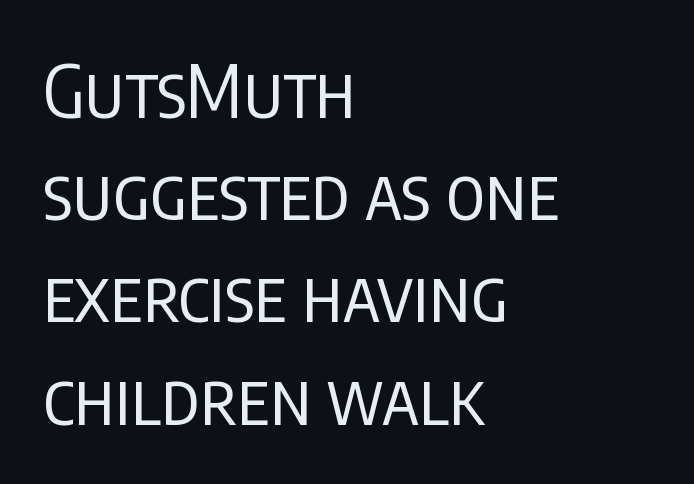
The image shows 72 px regular-weight, condensed sans-serif type, upright; set left-aligned, normal line spacing (1.42x), normal letter spacing, not underlined; low stroke contrast and a large x-height.
